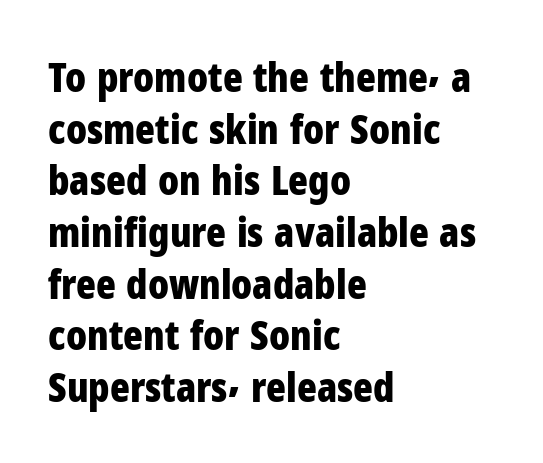
The image shows 41 px bold, condensed sans-serif type, upright; set left-aligned, normal line spacing (1.26x), normal letter spacing, not underlined; low stroke contrast and a medium x-height.
